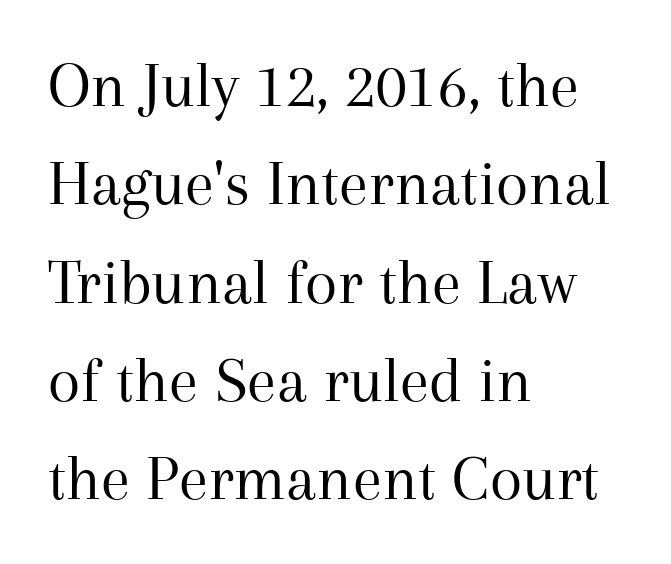
The image shows 66 px regular-weight serif type, upright; set left-aligned, normal line spacing (1.49x), normal letter spacing, not underlined; medium stroke contrast and a medium x-height.
